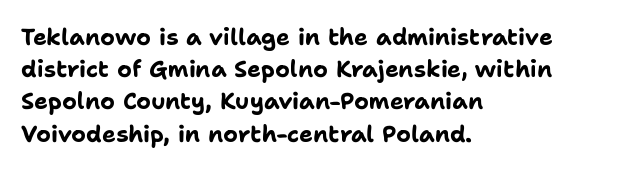
Q: Is the text bold? A: Yes.
Q: Is the text italic (slanted)? A: No, it is upright.
Q: Is the text underlined? A: No.
Q: How is the paragraph aligned? A: Left-aligned.
Q: Is the spacing between letters normal or unusually wide? A: Normal.
Q: Is the spacing between lines tight, normal or loose? A: Normal.
